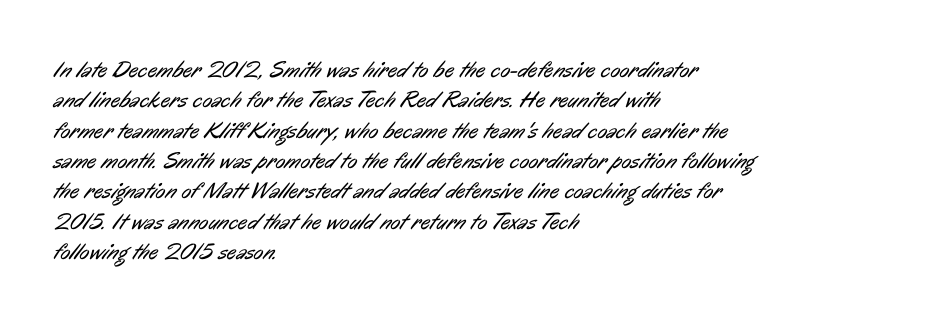
The image shows 23 px text type; set left-aligned, normal line spacing (1.32x), normal letter spacing, not underlined.
